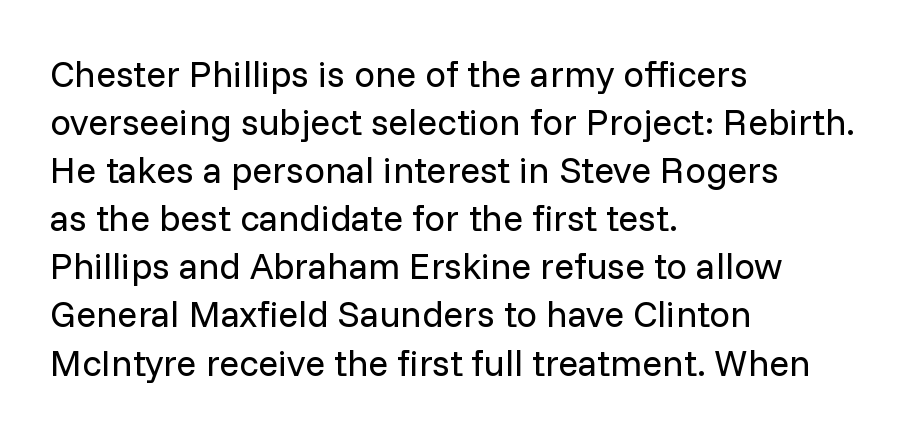
Q: Is the text bold? A: No.
Q: Is the text italic (slanted)? A: No, it is upright.
Q: Is the typeface a serif or a sans-serif typeface? A: Sans-serif.
Q: Is the text underlined? A: No.
Q: How is the paragraph aligned? A: Left-aligned.
Q: Is the spacing between letters normal or unusually wide? A: Normal.
Q: Is the spacing between lines tight, normal or loose? A: Normal.
Q: Width (condensed, normal, or wide)? A: Normal.
Q: Stroke contrast? A: Low.
Q: x-height? A: Medium.
Q: Monospaced? A: No.
